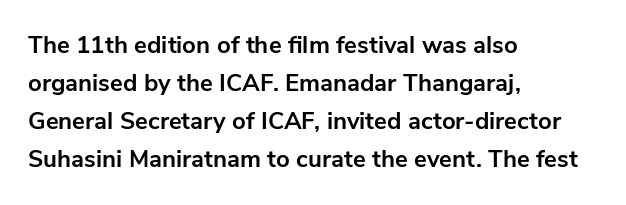
The image shows 24 px bold type, upright; set left-aligned, normal line spacing (1.59x), normal letter spacing, not underlined.
